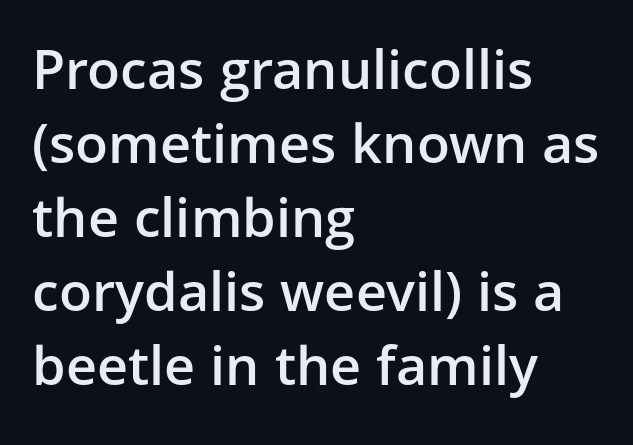
The image shows 54 px semibold sans-serif type, upright; set left-aligned, normal line spacing (1.37x), normal letter spacing, not underlined; low stroke contrast and a medium x-height.
